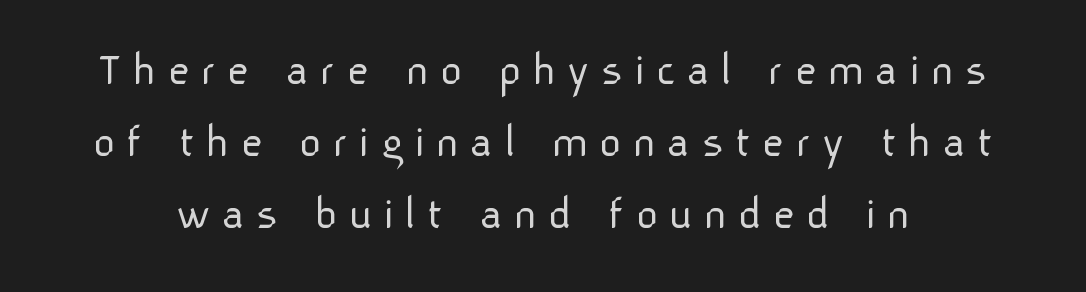
The image shows 48 px light sans-serif type, upright; set normal line spacing (1.5x), unusually wide letter spacing (+0.23 em), not underlined; low stroke contrast and a medium x-height.
